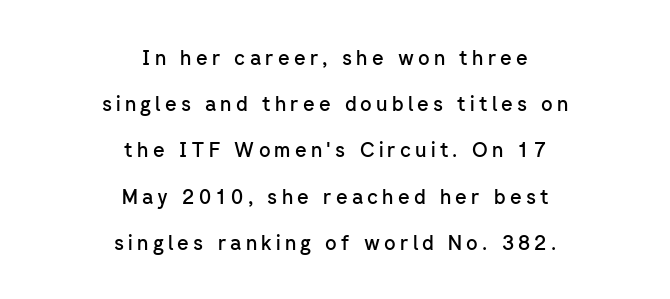
The whitespace from short lines is split evenly between both sides. How would I describe the line gaps? Wide and relaxed. I'd describe the lettering as semibold — firm but not a full bold. Spacing between characters has been opened up far beyond the box default. This sample uses an upright cut, with every glyph sitting square on the baseline.
